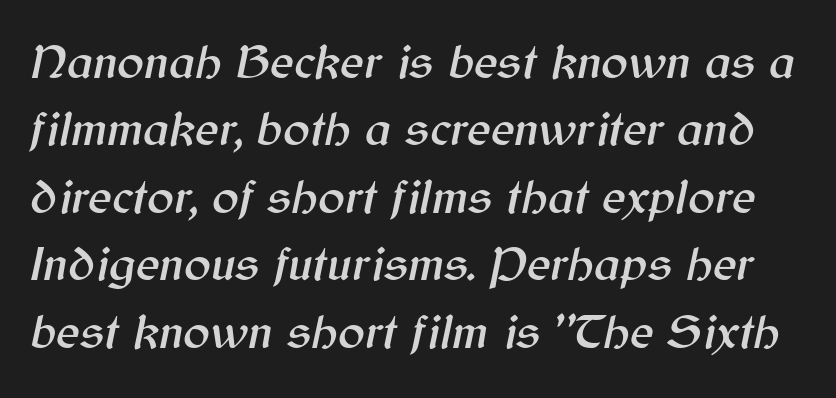
Observe the ordinary spacing: letters are neighbours, not strangers. Leading matches the norm, producing a regular column. The rendering applies a slant to the glyphs. Any mark beneath the type? The region is blank. Each letter keeps its own natural width here, so spacing adapts to shape.
